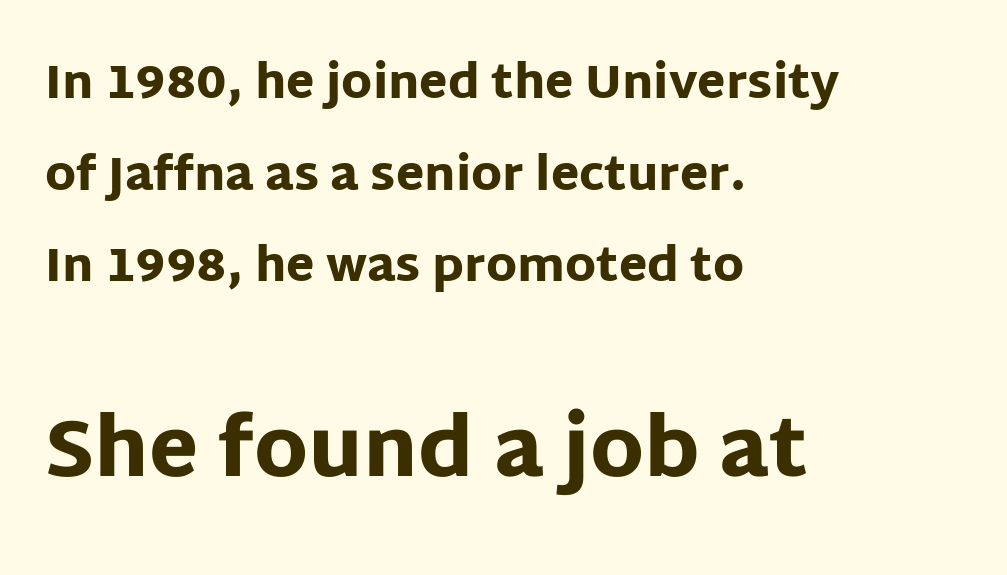
The image shows 80 px heavy sans-serif type, upright; set left-aligned, loose line spacing (1.99x), normal letter spacing, not underlined; the second (bottom) block is 1.74x larger; low stroke contrast and a large x-height.
